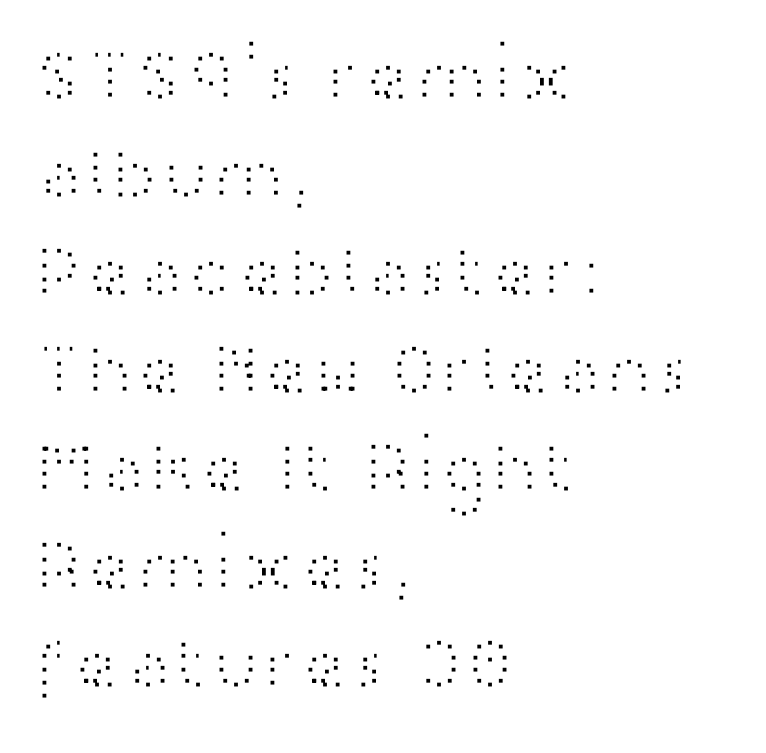
{"serif": "no", "italic": "no", "bold": "no", "weight": "light", "width": "wide", "stroke_contrast": "high", "x_height": "medium", "monospaced": "no", "underline": "no", "align": "left", "line_spacing": "normal", "line_spacing_ratio": 1.29, "letter_spacing": "normal", "letter_spacing_em": 0.0, "glyph_px": 76}
